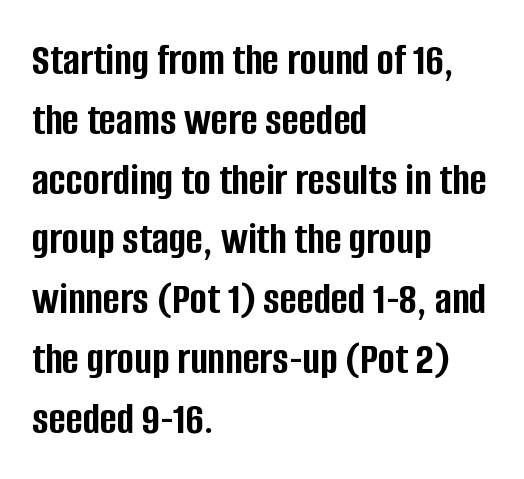
Varying glyph widths throughout — classic text-font behaviour. Leading: standard. Each line starts at the same left margin while the right side varies. Plenty of ink on the page — the face is bold. Descenders hang freely into open space.
